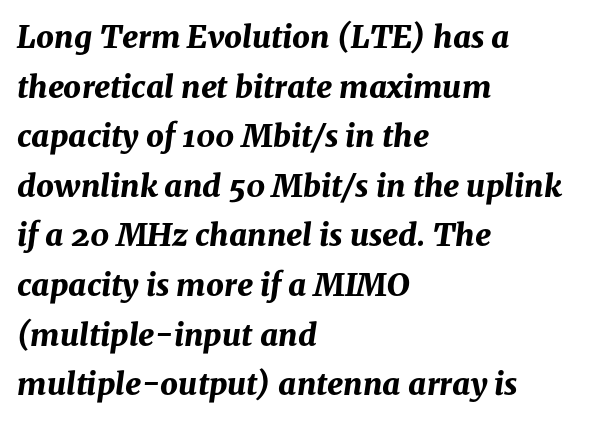
The image shows 31 px bold type, italic (leaning right); set left-aligned, normal line spacing (1.6x), normal letter spacing, not underlined; medium stroke contrast and a medium x-height.
